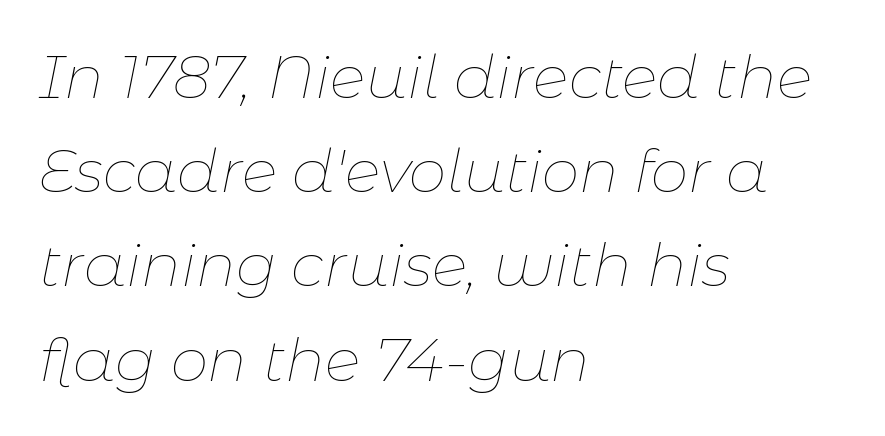
{"italic": "yes", "lean": "right", "slant_degrees": 11, "bold": "no", "weight": "thin", "width": "normal", "stroke_contrast": "low", "x_height": "medium", "monospaced": "no", "underline": "no", "align": "left", "line_spacing": "normal", "line_spacing_ratio": 1.57, "letter_spacing": "normal", "letter_spacing_em": 0.0, "glyph_px": 60}
